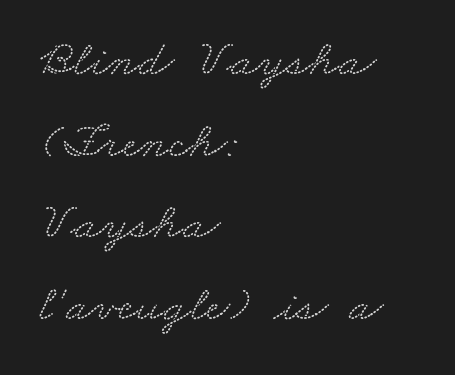
Short and long lines alike share a common starting point at left. Descender tails drop into unmarked territory. A normal amount of white space separates one row of letters from the next. These lines are rendered in a variable-pitch font.
